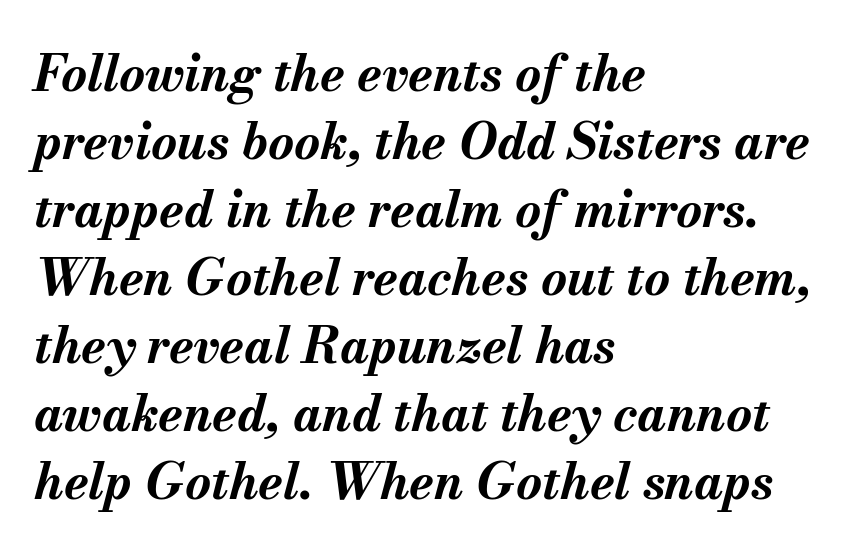
The image shows 50 px bold type, italic (leaning right); set left-aligned, normal line spacing (1.36x), normal letter spacing, not underlined; medium stroke contrast and a small x-height.
